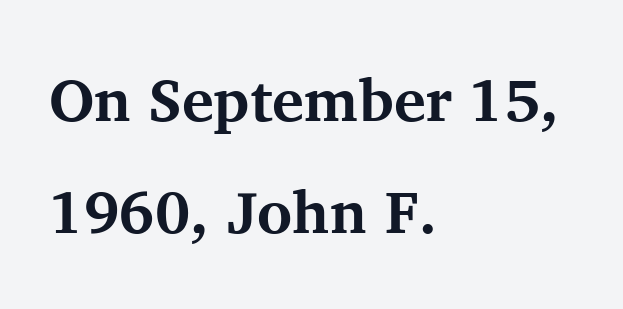
{"serif": "yes", "italic": "no", "bold": "yes", "weight": "bold", "width": "normal", "stroke_contrast": "medium", "x_height": "medium", "monospaced": "no", "underline": "no", "align": "left", "line_spacing_ratio": 1.86, "letter_spacing": "normal", "letter_spacing_em": 0.0, "glyph_px": 60}
